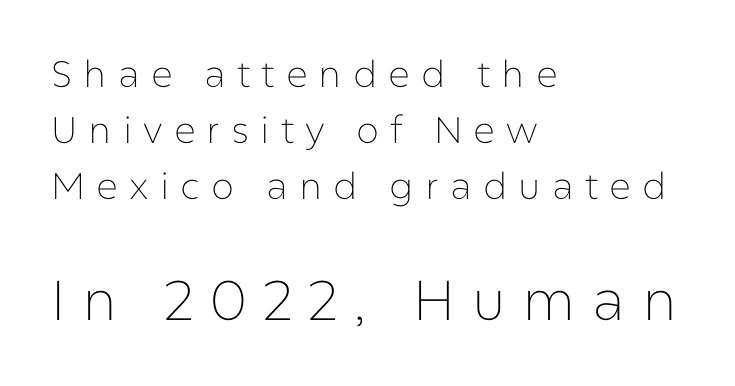
Q: Is the text bold? A: No.
Q: Is the text italic (slanted)? A: No, it is upright.
Q: Is the typeface a serif or a sans-serif typeface? A: Sans-serif.
Q: Is the text underlined? A: No.
Q: How is the paragraph aligned? A: Left-aligned.
Q: Is the spacing between letters normal or unusually wide? A: Unusually wide.
Q: Is the spacing between lines tight, normal or loose? A: Normal.
Q: Which block of text is set in a larger size, the first (top) or the second (bottom)? A: The second (bottom) one.
Q: Width (condensed, normal, or wide)? A: Normal.
Q: Stroke contrast? A: Low.
Q: x-height? A: Medium.
Q: Monospaced? A: No.
